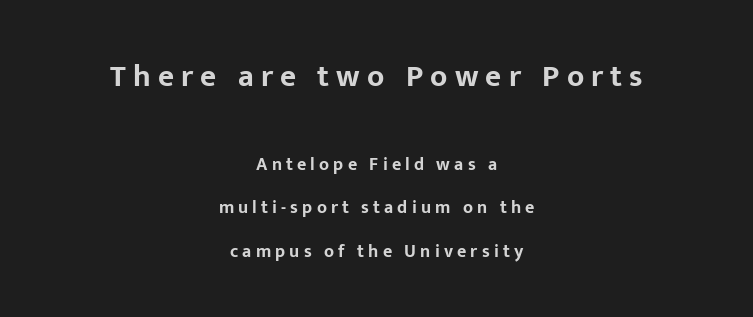
This layout puts the oversized block above and the modest block below. In terms of leading, this rendering errs on the spacious side. Do the letters lean? They stand straight. Inter-character spacing is expanded well beyond the font's built-in metrics. Beneath every word, the page is bare. Observe the absence of serifs on each vertical stroke in this sample.
